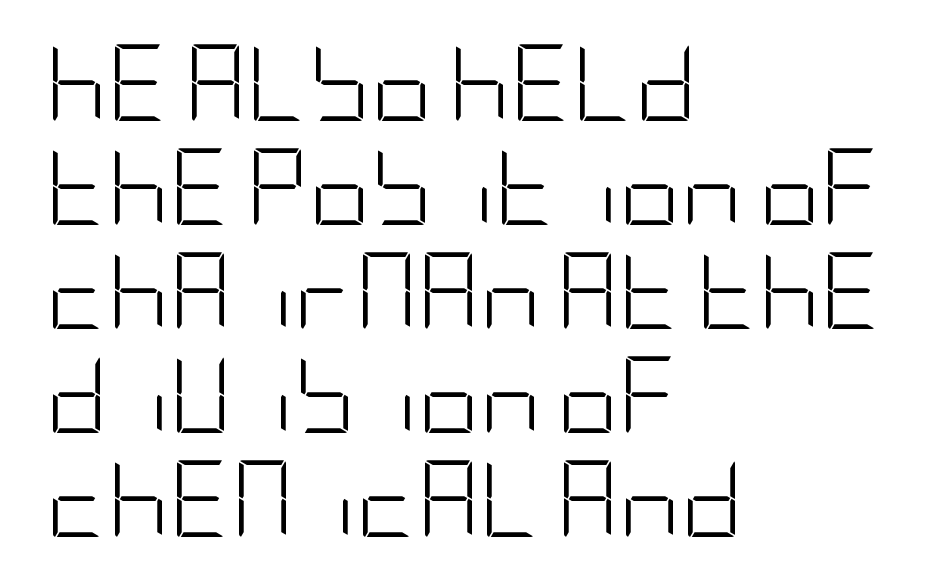
The image shows 76 px light, condensed sans-serif type, upright; set left-aligned, normal line spacing (1.37x), normal letter spacing, not underlined; low stroke contrast and a large x-height.
